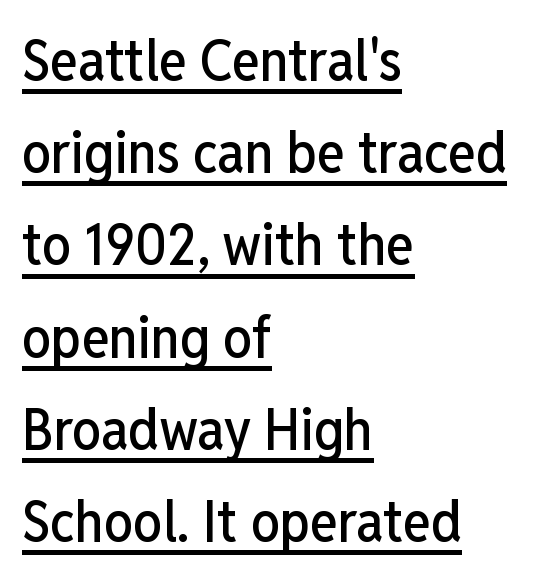
Q: Is the text italic (slanted)? A: No, it is upright.
Q: Is the typeface a serif or a sans-serif typeface? A: Sans-serif.
Q: Is the text underlined? A: Yes.
Q: How is the paragraph aligned? A: Left-aligned.
Q: Is the spacing between letters normal or unusually wide? A: Normal.
Q: Is the spacing between lines tight, normal or loose? A: Normal.
Q: Width (condensed, normal, or wide)? A: Condensed.
Q: Stroke contrast? A: Low.
Q: x-height? A: Medium.
Q: Monospaced? A: No.
